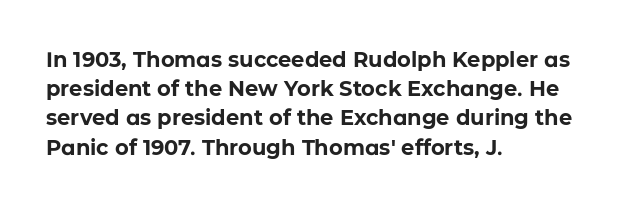
When letters stand straight like this, we call the style roman or upright. Line starts are locked; line ends wander. Quick note: underline off. Words appear dense and cohesive because spacing is normal. A normal amount of white space separates one row of letters from the next.
